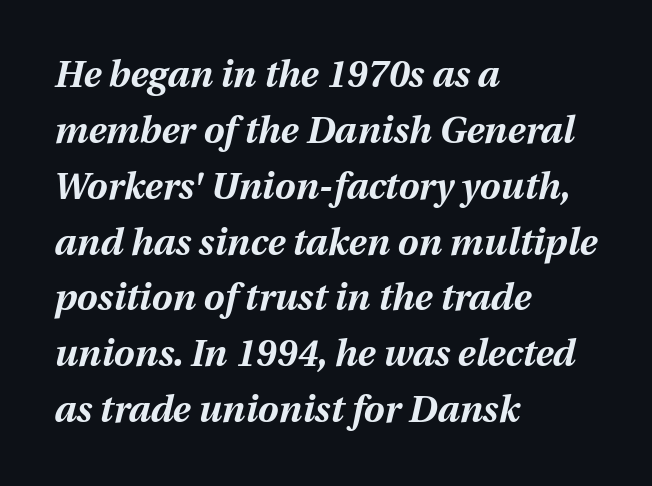
{"italic": "yes", "lean": "right", "slant_degrees": 12, "bold": "yes", "weight": "bold", "width": "normal", "stroke_contrast": "medium", "x_height": "medium", "monospaced": "no", "underline": "no", "align": "left", "line_spacing": "normal", "line_spacing_ratio": 1.51, "letter_spacing": "normal", "letter_spacing_em": 0.0, "glyph_px": 37}
